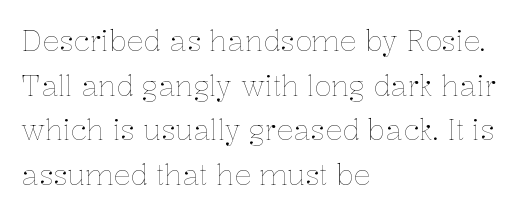
{"italic": "no", "bold": "no", "weight": "thin", "width": "normal", "stroke_contrast": "low", "x_height": "medium", "monospaced": "no", "underline": "no", "align": "left", "line_spacing": "normal", "line_spacing_ratio": 1.59, "letter_spacing": "normal", "letter_spacing_em": 0.0, "glyph_px": 28}
